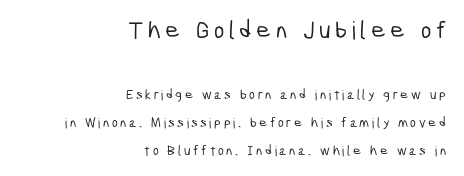
Alignment: flush right. The rendering shrinks the type as you move from the upper chunk to the lower. Notice the wide empty band between every row — that's loose leading. Just letters on the line, the space beneath them empty.
